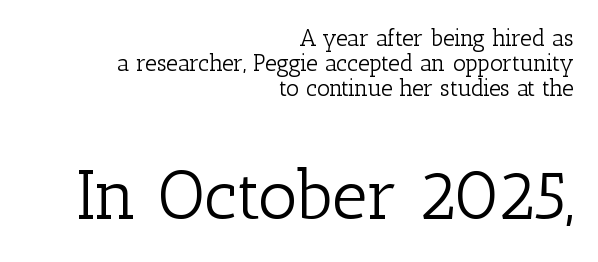
Caption: standard tracking, unaltered. Is this a fixed-width face? No — the glyphs have proportional, varying widths. Descenders hang freely into open space. Typeset ragged left — the right edge is the straight one. In this sample the second text group is rendered at the bigger scale. Regarding serifs, this sample has them.
